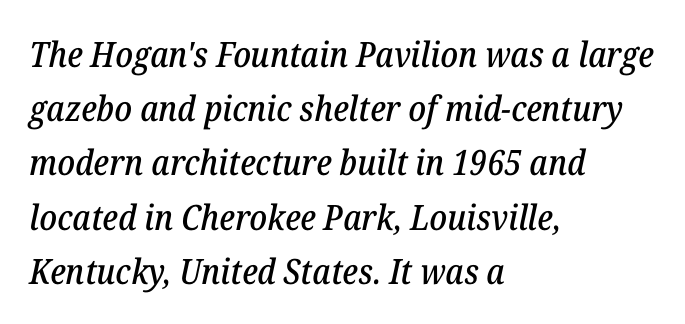
The rows are spaced the way most documents space them. Notice how the stems are inclined rather than vertical — that's the hallmark of italics. The rendering uses natural spacing where letterforms have individual widths. Small tapered or slab feet sit at the stroke ends, so this counts as serif.
